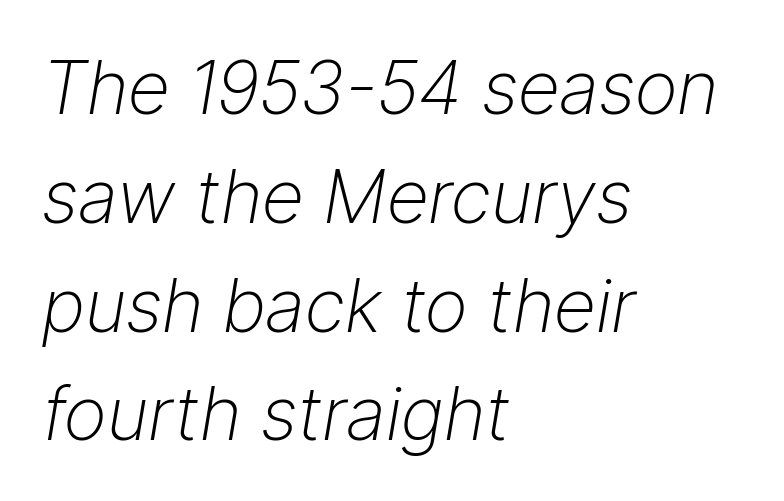
Compared with typical body copy, the letter spacing here is the same. Compared with a centered layout, this one pins lines to the left instead. The font sits on the lighter half of the weight spectrum, regular included. Notice how descenders clear the ascenders below comfortably — that's standard leading. Do the characters align in a grid? No, the font is proportional. Descender tails drop into unmarked territory.
